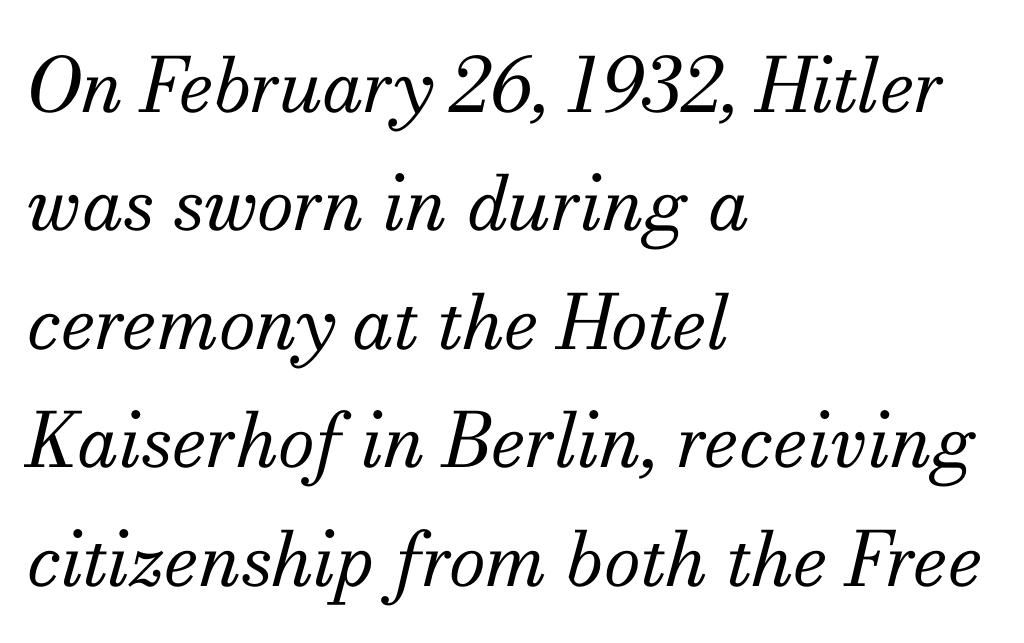
The image shows 75 px regular-weight serif type, italic (leaning right); set left-aligned, normal line spacing (1.58x), normal letter spacing, not underlined; medium stroke contrast and a small x-height.
